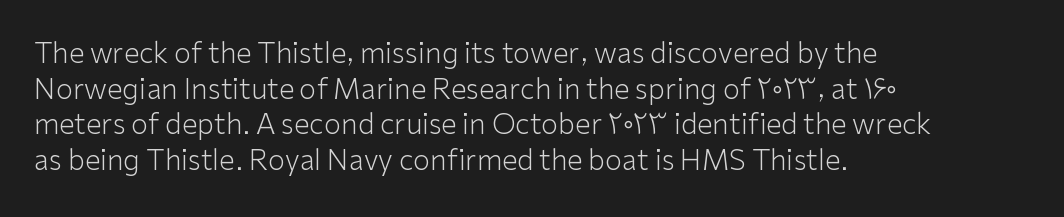
{"serif": "no", "italic": "no", "bold": "no", "weight": "light", "width": "normal", "stroke_contrast": "low", "x_height": "medium", "monospaced": "no", "underline": "no", "align": "left", "line_spacing": "normal", "line_spacing_ratio": 1.27, "letter_spacing": "normal", "letter_spacing_em": 0.0, "glyph_px": 28}
